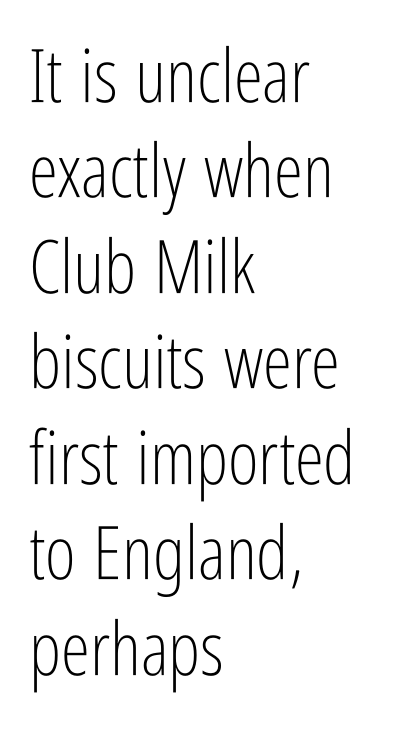
The image shows 74 px light, condensed sans-serif type, upright; set left-aligned, normal line spacing (1.29x), normal letter spacing, not underlined; low stroke contrast and a medium x-height.
